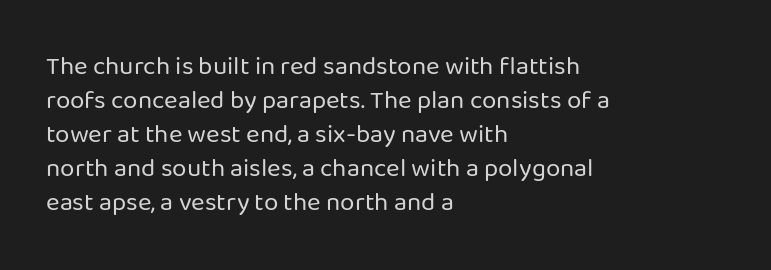
Descenders are the only things crossing below the line. All the whitespace from short lines collects on the right. Characters remain perfectly vertical along every line. The letters sit at their default tracking, neither squeezed nor spread.
